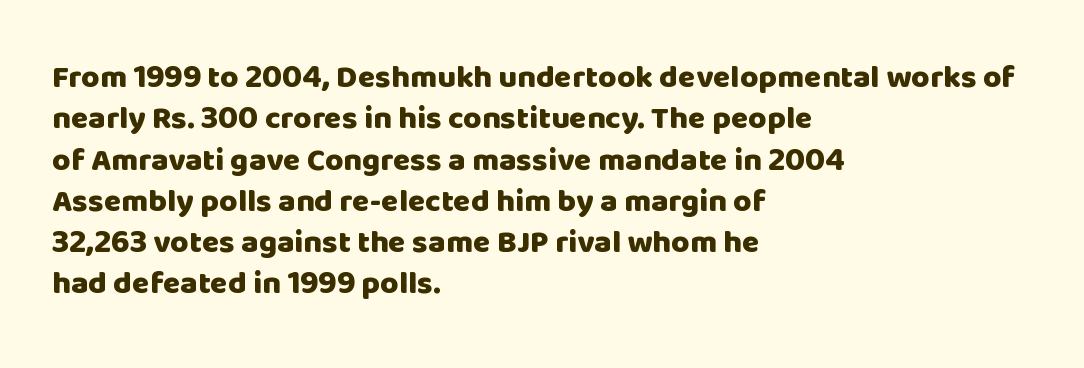
The image shows 32 px heavy sans-serif type, upright; set left-aligned, normal line spacing (1.29x), normal letter spacing, not underlined; low stroke contrast and a large x-height.
